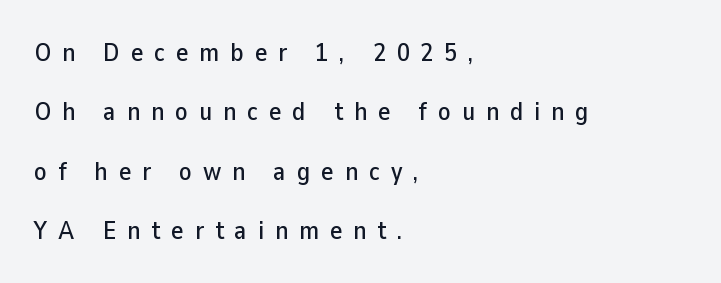
The image shows 26 px text type, upright; set left-aligned, loose line spacing (2.28x), unusually wide letter spacing (+0.42 em), not underlined.
